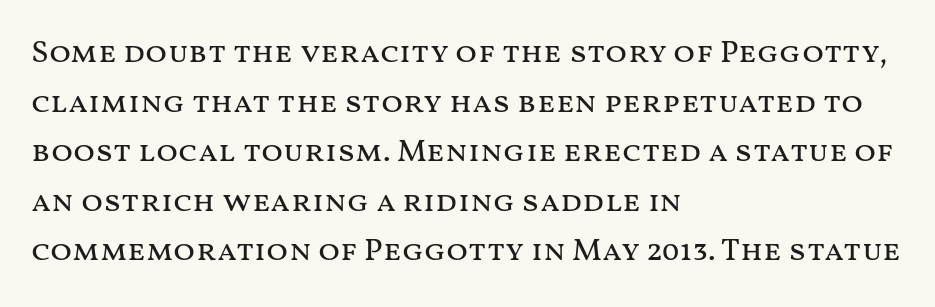
Q: Is the text bold? A: No.
Q: Is the text italic (slanted)? A: No, it is upright.
Q: Is the text underlined? A: No.
Q: How is the paragraph aligned? A: Left-aligned.
Q: Is the spacing between letters normal or unusually wide? A: Normal.
Q: Is the spacing between lines tight, normal or loose? A: Normal.
Q: Width (condensed, normal, or wide)? A: Wide.
Q: Stroke contrast? A: Medium.
Q: x-height? A: Medium.
Q: Monospaced? A: No.
